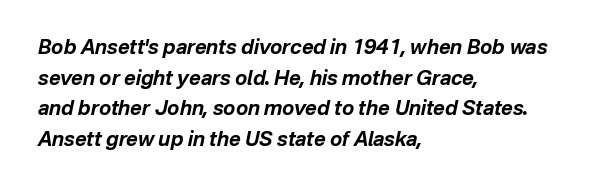
Q: Is the text bold? A: Yes.
Q: Is the text italic (slanted)? A: Yes, it leans right by about 12 degrees.
Q: Is the text underlined? A: No.
Q: How is the paragraph aligned? A: Left-aligned.
Q: Is the spacing between letters normal or unusually wide? A: Normal.
Q: Is the spacing between lines tight, normal or loose? A: Normal.
